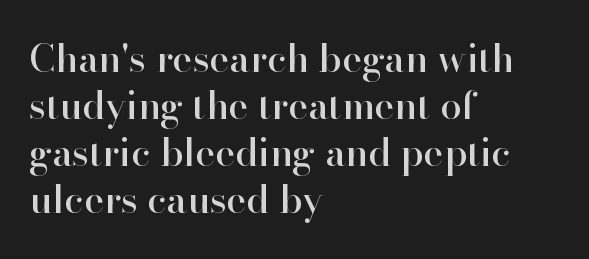
The image shows 38 px serif type, upright; set left-aligned, line spacing 1.24x, normal letter spacing, not underlined; high stroke contrast and a small x-height.
